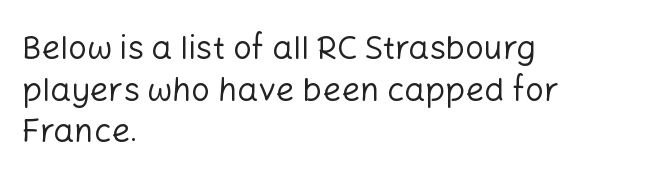
Q: Is the text bold? A: No.
Q: Is the text italic (slanted)? A: No, it is upright.
Q: Is the typeface a serif or a sans-serif typeface? A: Sans-serif.
Q: Is the text underlined? A: No.
Q: How is the paragraph aligned? A: Left-aligned.
Q: Is the spacing between letters normal or unusually wide? A: Normal.
Q: Is the spacing between lines tight, normal or loose? A: Normal.
Q: Width (condensed, normal, or wide)? A: Normal.
Q: Stroke contrast? A: Low.
Q: x-height? A: Medium.
Q: Monospaced? A: No.
